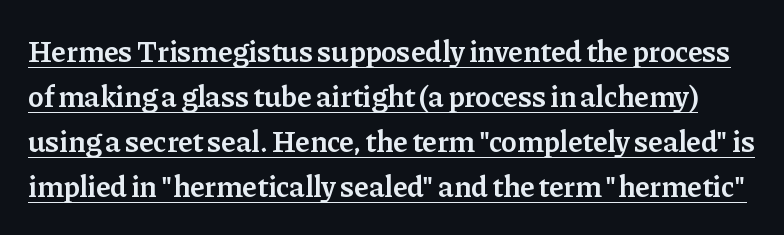
The image shows 30 px semibold serif type, upright; set normal line spacing (1.5x), normal letter spacing, underlined; low stroke contrast and a medium x-height.
